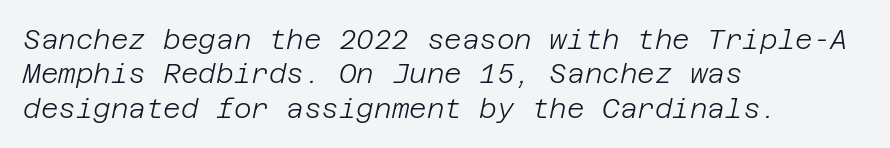
Q: Is the text bold? A: No.
Q: Is the text italic (slanted)? A: Yes, it leans right by about 12 degrees.
Q: Is the text underlined? A: No.
Q: How is the paragraph aligned? A: Left-aligned.
Q: Is the spacing between letters normal or unusually wide? A: Normal.
Q: Is the spacing between lines tight, normal or loose? A: Normal.
